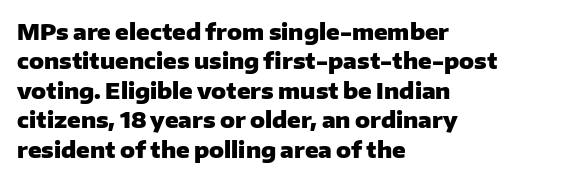
{"italic": "no", "bold": "yes", "underline": "no", "align": "left", "line_spacing": "normal", "line_spacing_ratio": 1.34, "letter_spacing": "normal", "letter_spacing_em": 0.0, "glyph_px": 22}
